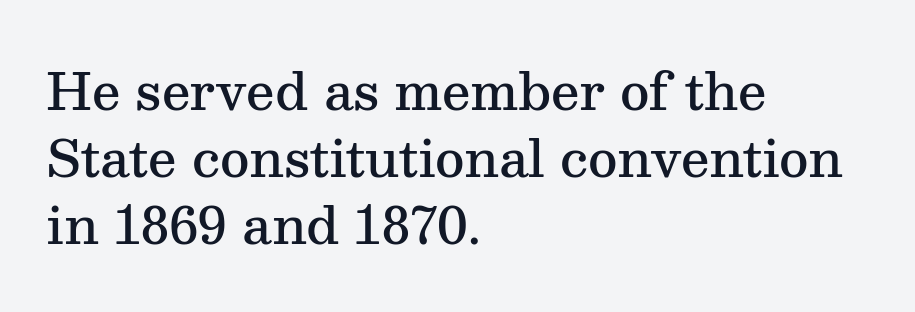
Vertical spacing — default. No italicization has been applied; the sample stays upright. The rendering uses natural spacing where letterforms have individual widths. A bare baseline throughout the passage.
